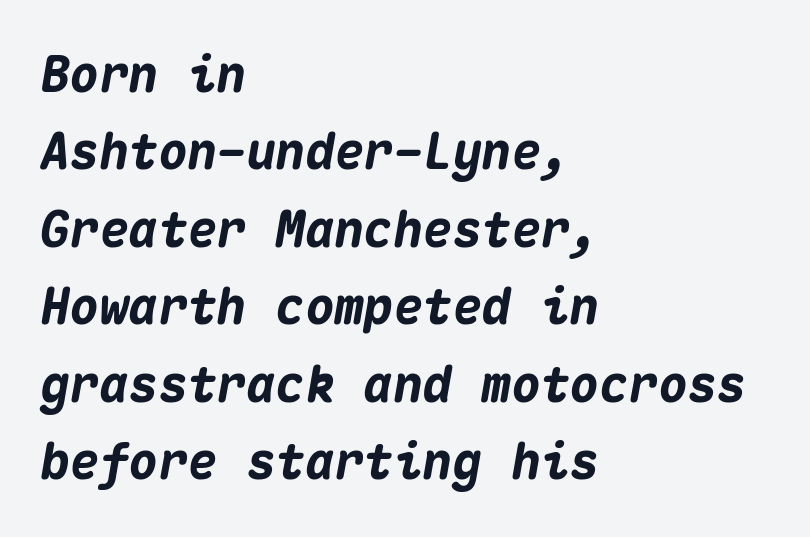
{"italic": "yes", "lean": "right", "slant_degrees": 10, "bold": "yes", "weight": "heavy", "width": "normal", "stroke_contrast": "medium", "x_height": "medium", "monospaced": "yes", "underline": "no", "align": "left", "line_spacing": "normal", "line_spacing_ratio": 1.58, "letter_spacing": "normal", "letter_spacing_em": 0.0, "glyph_px": 49}
